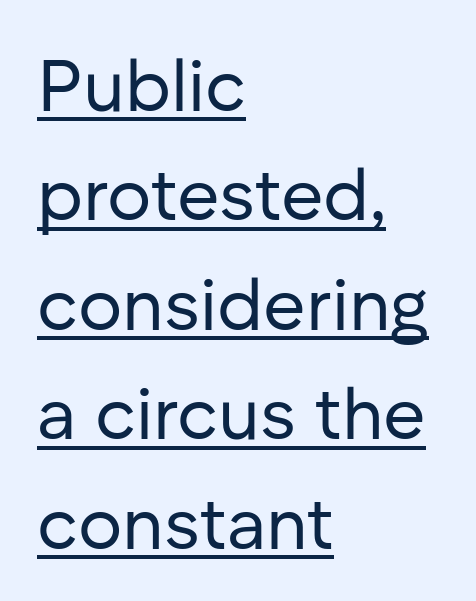
Type style note: lacks serifs. Proportional: the letters do not fall into vertical columns. Nope, not italic — everything's standing straight. If you measured baseline to baseline, you'd find a middling distance. You can see a thin bar hugging the bottom of the glyphs.
